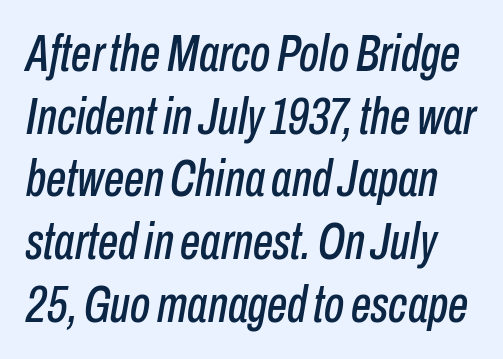
A clean baseline with only descenders dipping below it. The passage shown is typed in a proportional face where columns would drift. Is the letter spacing exaggerated? No — it looks like the ordinary default. It's the slanting kind of type.
